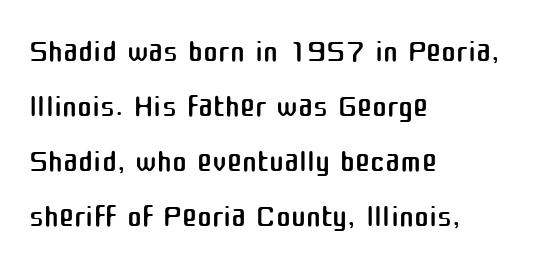
The face used here is a sans, in the tradition of grotesques and geometrics. Default kerning and tracking; the words read as compact shapes. Caption: multi-line text, flush left, ragged right. Proportional: the letters do not fall into vertical columns.
